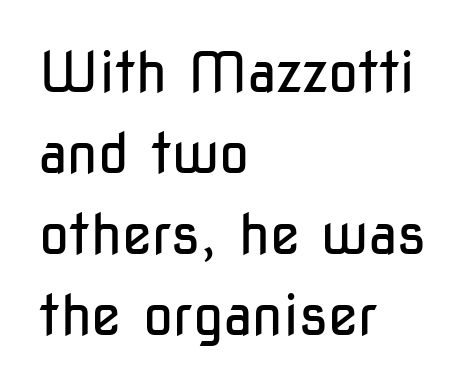
{"serif": "no", "italic": "no", "bold": "no", "weight": "regular", "width": "condensed", "stroke_contrast": "low", "x_height": "medium", "monospaced": "no", "underline": "no", "align": "left", "line_spacing": "normal", "line_spacing_ratio": 1.47, "letter_spacing": "normal", "letter_spacing_em": 0.0, "glyph_px": 55}
